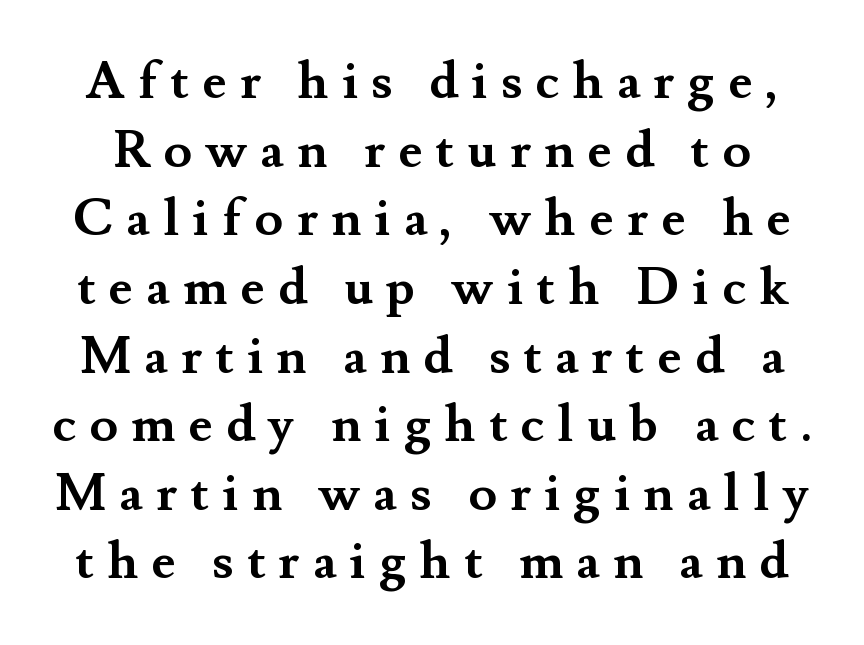
A clean baseline with only descenders dipping below it. Each letter keeps its own natural width here, so spacing adapts to shape. You could only call the tracking loose — the letters float apart. Letterform terminals end in serifs throughout the passage.
